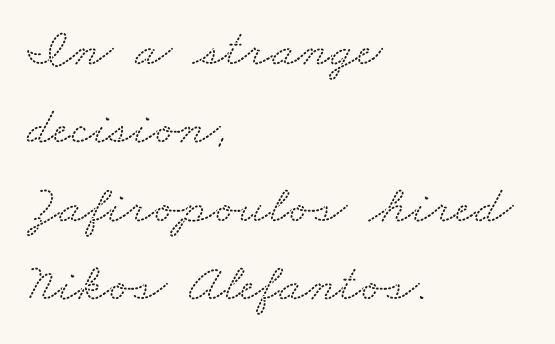
The image shows 54 px wide serif type; set left-aligned, normal line spacing (1.45x), normal letter spacing, not underlined; low stroke contrast and a small x-height.
